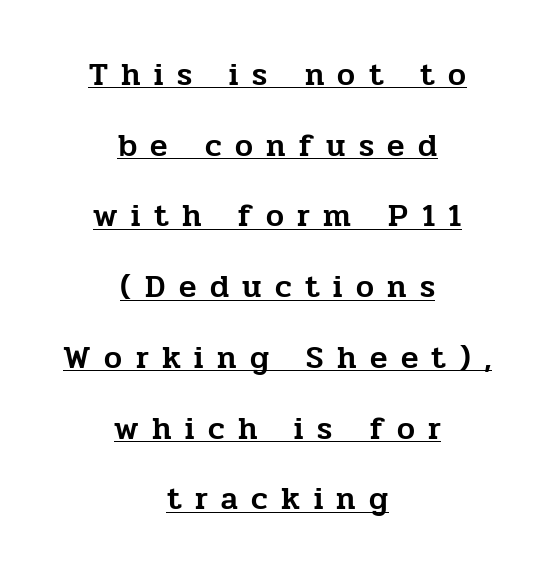
Q: Is the text italic (slanted)? A: No, it is upright.
Q: Is the typeface a serif or a sans-serif typeface? A: Serif.
Q: Is the text underlined? A: Yes.
Q: How is the paragraph aligned? A: Centered.
Q: Is the spacing between letters normal or unusually wide? A: Unusually wide.
Q: Is the spacing between lines tight, normal or loose? A: Loose.
Q: Width (condensed, normal, or wide)? A: Normal.
Q: Stroke contrast? A: Low.
Q: x-height? A: Medium.
Q: Monospaced? A: No.
